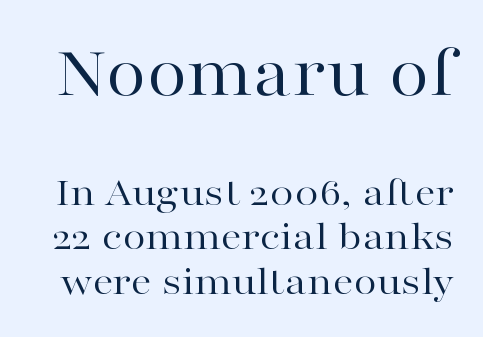
Q: Is the text bold? A: No.
Q: Is the text italic (slanted)? A: No, it is upright.
Q: Is the typeface a serif or a sans-serif typeface? A: Serif.
Q: Is the text underlined? A: No.
Q: Is the spacing between letters normal or unusually wide? A: Normal.
Q: Is the spacing between lines tight, normal or loose? A: Tight.
Q: Which block of text is set in a larger size, the first (top) or the second (bottom)? A: The first (top) one.
Q: Width (condensed, normal, or wide)? A: Wide.
Q: Stroke contrast? A: High.
Q: x-height? A: Medium.
Q: Monospaced? A: No.
